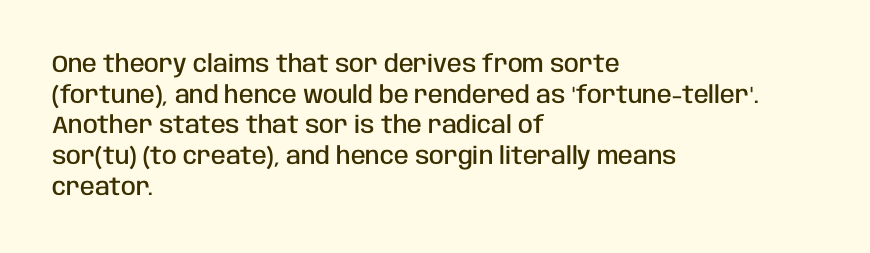
Q: Is the text bold? A: Semi-bold.
Q: Is the text italic (slanted)? A: No, it is upright.
Q: Is the text underlined? A: No.
Q: How is the paragraph aligned? A: Left-aligned.
Q: Is the spacing between letters normal or unusually wide? A: Normal.
Q: Is the spacing between lines tight, normal or loose? A: Normal.
